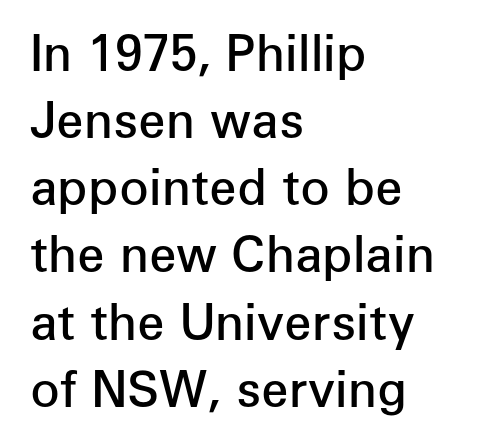
{"serif": "no", "italic": "no", "bold": "semi", "weight": "semibold", "width": "normal", "stroke_contrast": "low", "x_height": "medium", "monospaced": "no", "underline": "no", "align": "left", "line_spacing": "normal", "line_spacing_ratio": 1.37, "letter_spacing": "normal", "letter_spacing_em": 0.0, "glyph_px": 49}
